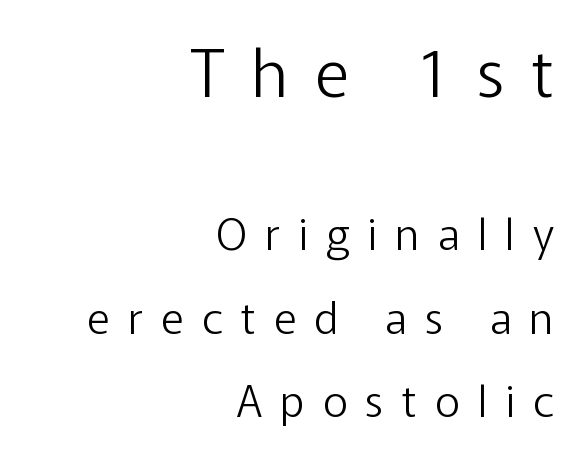
This sample trades compactness for vertical openness between lines. Layout note: lines flush right. This sample has the flowing, uneven cadence of proportional lettering. Large over small — that's the arrangement of the two blocks here. The characters are drawn with everyday or finer stroke widths. Honestly, the letter spacing is so wide it's the main thing you notice.
